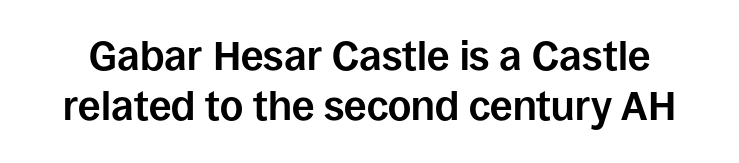
Q: Is the text bold? A: Yes.
Q: Is the text italic (slanted)? A: No, it is upright.
Q: Is the typeface a serif or a sans-serif typeface? A: Sans-serif.
Q: Is the text underlined? A: No.
Q: Is the spacing between letters normal or unusually wide? A: Normal.
Q: Width (condensed, normal, or wide)? A: Normal.
Q: Stroke contrast? A: Low.
Q: x-height? A: Large.
Q: Monospaced? A: No.
